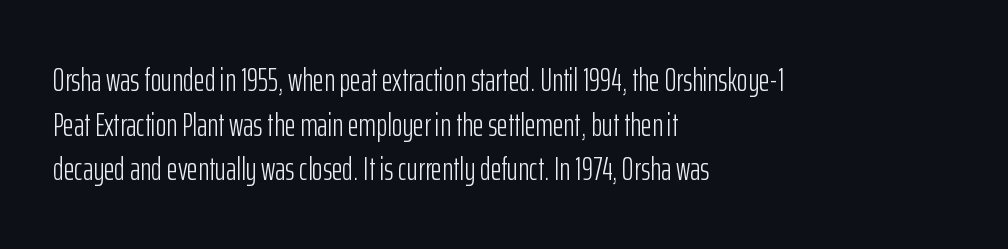
Horizontally, the lines are justified to the leading edge only. Plain, unruled lines of type. The type family on display is of the sans-serif kind. The passage shown is not bold in any degree. A typesetter would call this leading conventional body-copy spacing. The lettering stays uniformly vertical, giving the passage a roman look.
